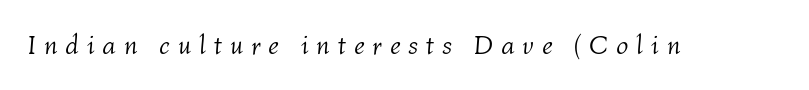
{"italic": "yes", "lean": "right", "slant_degrees": 4, "bold": "no", "underline": "no", "letter_spacing": "wide", "letter_spacing_em": 0.29, "glyph_px": 27}
